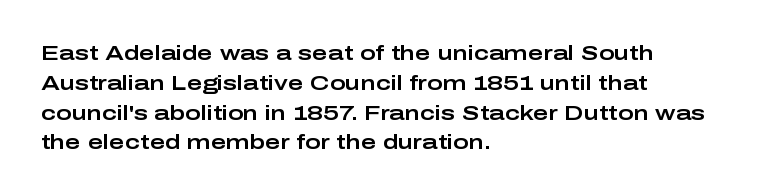
Which margin do the lines hug? The left one — the right edge is uneven. The letters stand upright; this is a roman face. Any mark beneath the type? The region is blank. The space between consecutive lines is moderate. No extra tracking has been applied to these lines.
